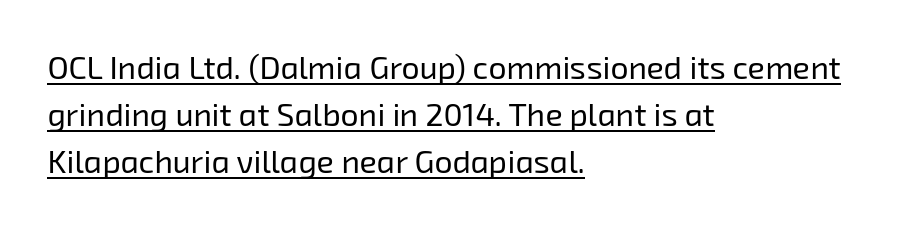
The image shows 32 px regular-weight sans-serif type; set left-aligned, normal line spacing (1.47x), normal letter spacing, underlined; low stroke contrast and a medium x-height.
